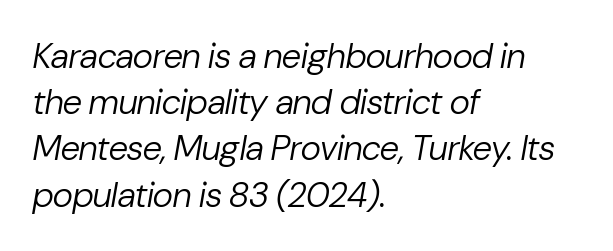
Q: Is the text bold? A: No.
Q: Is the text italic (slanted)? A: Yes, it leans right by about 10 degrees.
Q: Is the text underlined? A: No.
Q: How is the paragraph aligned? A: Left-aligned.
Q: Is the spacing between letters normal or unusually wide? A: Normal.
Q: Is the spacing between lines tight, normal or loose? A: Normal.
Q: Width (condensed, normal, or wide)? A: Normal.
Q: Stroke contrast? A: Low.
Q: x-height? A: Medium.
Q: Monospaced? A: No.
